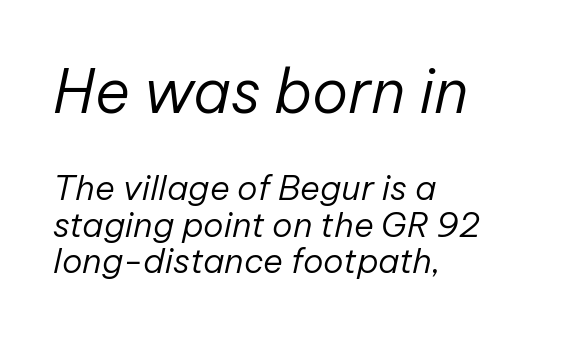
{"italic": "yes", "lean": "right", "slant_degrees": 12, "bold": "no", "weight": "regular", "width": "normal", "stroke_contrast": "low", "x_height": "medium", "monospaced": "no", "underline": "no", "align": "left", "line_spacing": "tight", "line_spacing_ratio": 1.08, "letter_spacing": "normal", "letter_spacing_em": 0.0, "larger_block": "first", "size_ratio": 1.76, "glyph_px": 60}
